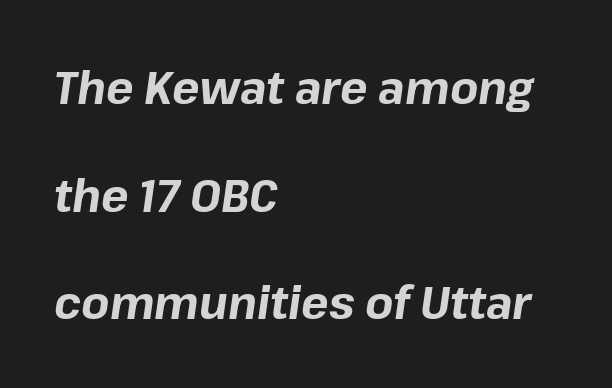
The face used here is rendered with its standard letterfit. When letters slant like this, we call the style italic. Which margin do the lines hug? The left one — the right edge is uneven. These words are printed bold, with thick strokes throughout. The space directly below the letters is spotless. Regarding leading, the lines here are spaced well apart.
